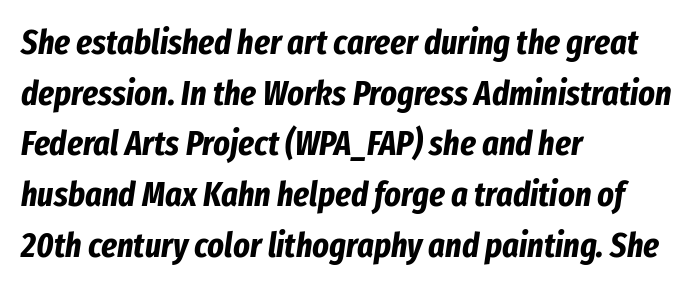
Note the varied advance widths — an 'i' is clearly narrower than an 'm'. Default kerning and tracking; the words read as compact shapes. If you measured baseline to baseline, you'd find a middling distance. The font's italic variant was chosen for this text.
